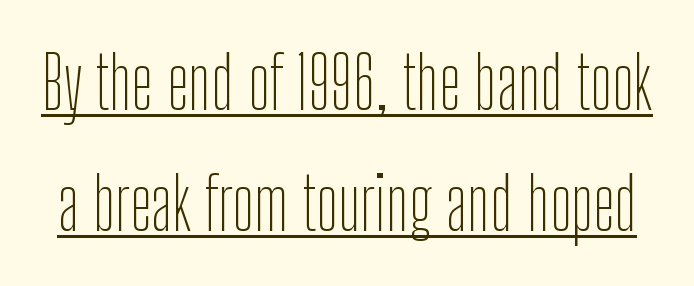
Q: Is the text bold? A: No.
Q: Is the text italic (slanted)? A: No, it is upright.
Q: Is the typeface a serif or a sans-serif typeface? A: Sans-serif.
Q: Is the text underlined? A: Yes.
Q: Is the spacing between letters normal or unusually wide? A: Normal.
Q: Is the spacing between lines tight, normal or loose? A: Normal.
Q: Width (condensed, normal, or wide)? A: Condensed.
Q: Stroke contrast? A: Low.
Q: x-height? A: Medium.
Q: Monospaced? A: No.
